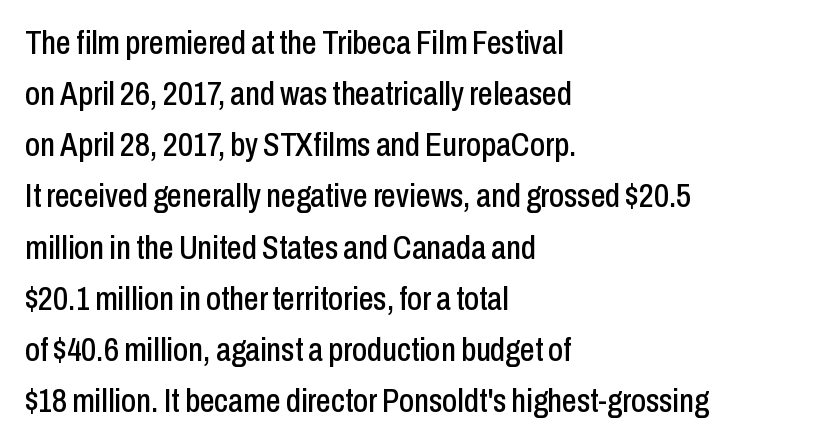
Q: Is the text italic (slanted)? A: No, it is upright.
Q: Is the typeface a serif or a sans-serif typeface? A: Sans-serif.
Q: Is the text underlined? A: No.
Q: How is the paragraph aligned? A: Left-aligned.
Q: Is the spacing between letters normal or unusually wide? A: Normal.
Q: Is the spacing between lines tight, normal or loose? A: Normal.
Q: Width (condensed, normal, or wide)? A: Condensed.
Q: Stroke contrast? A: Low.
Q: x-height? A: Medium.
Q: Monospaced? A: No.
